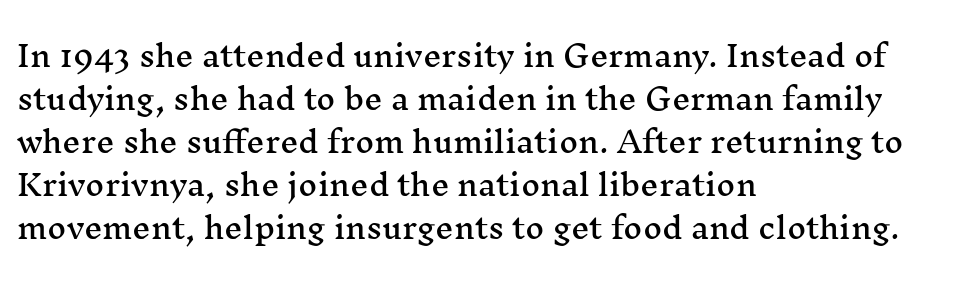
How are the letters spaced? Ordinarily, with no added tracking. The rendering uses a moderate line-height, typical for paragraphs. Spacing verdict: proportional, widths tailored to each character. Serif or sans? Serif — the stroke terminals have little feet. Reading down the block, your eye returns to a fixed left position each line.
